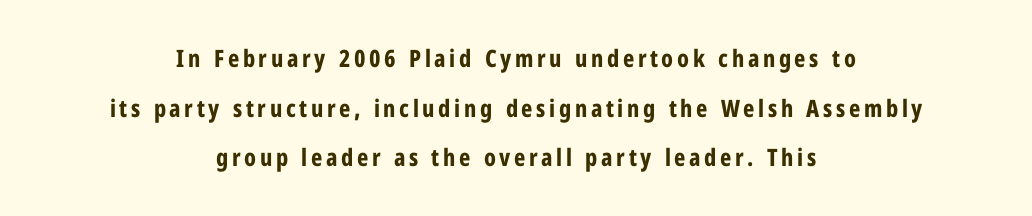
The image shows 24 px bold type, upright; set centered, loose line spacing (2.07x), not underlined.
